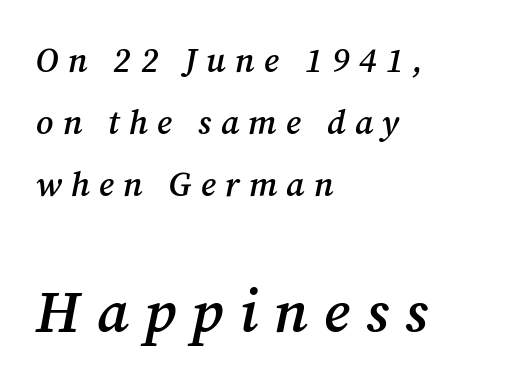
Note the varied advance widths — an 'i' is clearly narrower than an 'm'. Type size steps up from the first block to the second. Look at the bottom of the vertical strokes: they flare into serifs here. The foot of each line stays bare and open. Slightly chunky letters — semibold, I'd say, not full bold.
